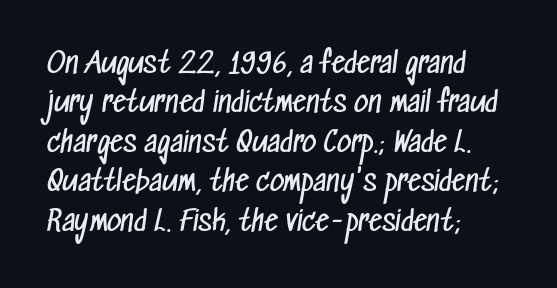
The type is set solid horizontally, with unmodified tracking. What's the leading like? Ordinary, nothing unusual. Vertical stems look standard width or narrower in stroke. Classification — sans serif. The paragraph has a hard left edge and a soft right edge.
